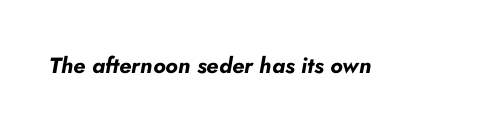
{"italic": "yes", "lean": "right", "slant_degrees": 10, "bold": "yes", "underline": "no", "letter_spacing": "normal", "letter_spacing_em": 0.0, "glyph_px": 22}
